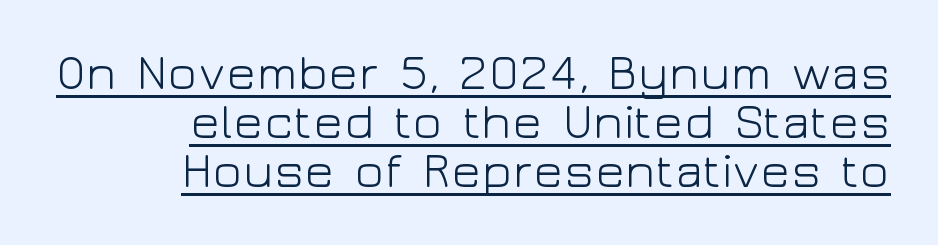
The image shows 49 px light, wide sans-serif type, upright; set right-aligned, tight line spacing (1.0x), normal letter spacing, underlined; low stroke contrast and a medium x-height.
